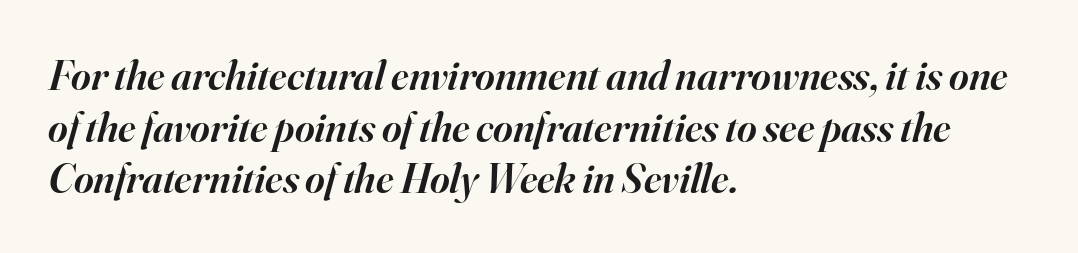
Q: Is the text bold? A: Semi-bold.
Q: Is the text italic (slanted)? A: Yes, it leans right by about 16 degrees.
Q: Is the typeface a serif or a sans-serif typeface? A: Serif.
Q: Is the text underlined? A: No.
Q: How is the paragraph aligned? A: Left-aligned.
Q: Is the spacing between letters normal or unusually wide? A: Normal.
Q: Width (condensed, normal, or wide)? A: Normal.
Q: Stroke contrast? A: High.
Q: x-height? A: Small.
Q: Monospaced? A: No.
